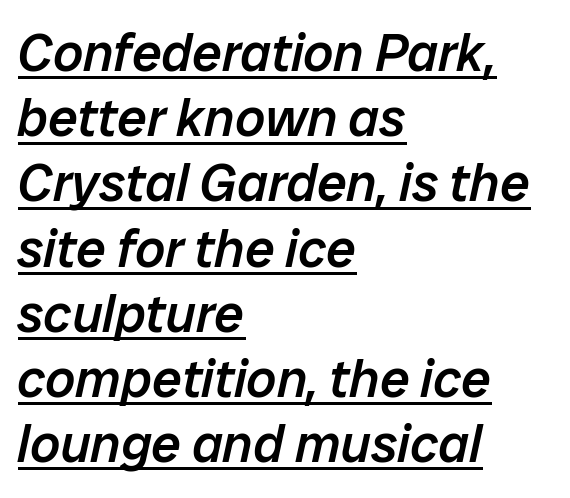
The image shows 53 px semibold type, italic (leaning right); set left-aligned, line spacing 1.23x, normal letter spacing, underlined; low stroke contrast and a medium x-height.
